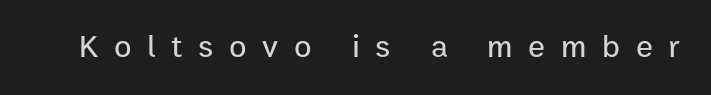
The image shows 32 px sans-serif type, upright; set unusually wide letter spacing (+0.49 em), not underlined; low stroke contrast and a medium x-height.
